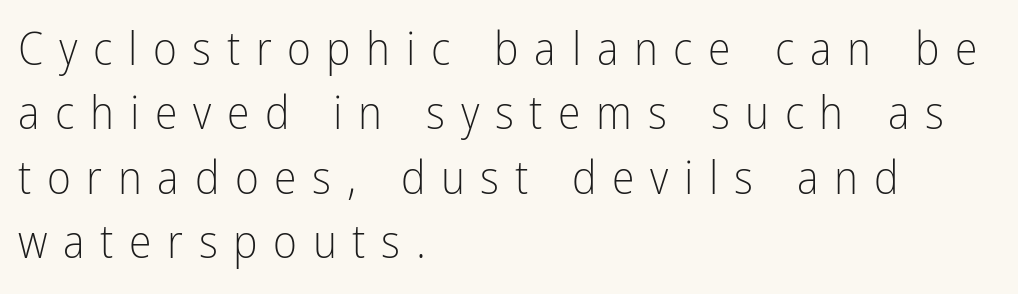
Stem width sits at or under what a default text font uses. In terms of posture, this sample is upright. Nobody drew a line under any word here. Does extra space separate the letters? Yes, quite a lot of it. The passage shown stacks its lines at a standard gap. This sample has the flowing, uneven cadence of proportional lettering.
